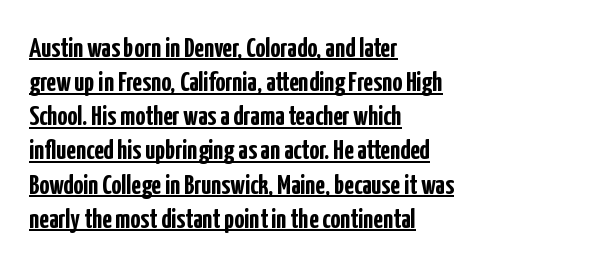
Q: Is the text bold? A: Yes.
Q: Is the text italic (slanted)? A: No, it is upright.
Q: Is the typeface a serif or a sans-serif typeface? A: Sans-serif.
Q: Is the text underlined? A: Yes.
Q: How is the paragraph aligned? A: Left-aligned.
Q: Is the spacing between letters normal or unusually wide? A: Normal.
Q: Width (condensed, normal, or wide)? A: Condensed.
Q: Stroke contrast? A: Low.
Q: x-height? A: Medium.
Q: Monospaced? A: No.
